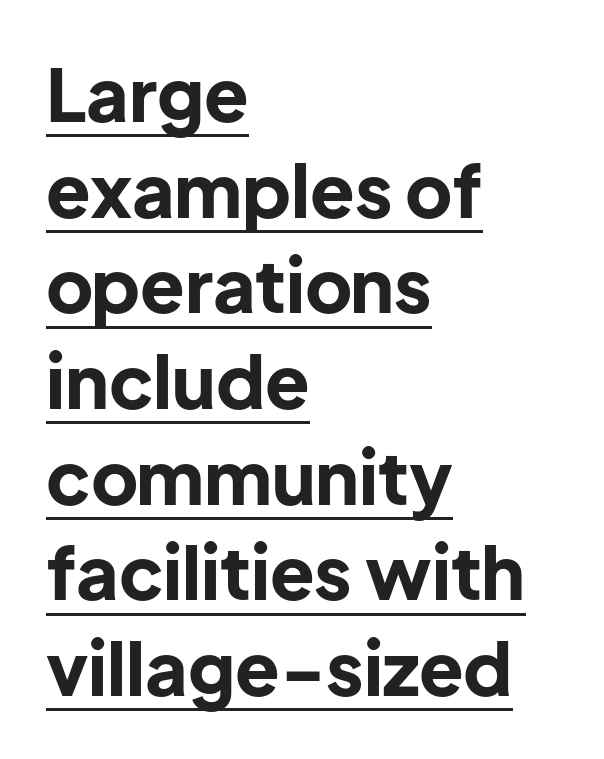
Chunky letters — that's bold for sure. Honestly, the row spacing looks completely unremarkable. A rule runs beneath these lines of type. Font category for this specimen: sans-serif. Designer's note — italics off, roman on. Do the characters align in a grid? No, the font is proportional.
